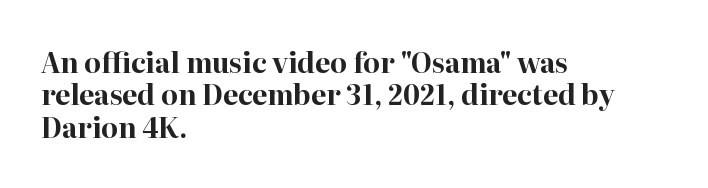
The space directly below the letters is spotless. Heavy-handed strokes throughout: this text is bold. If you drew a ruler down the left edge, every line would touch it. Italic: no, the glyphs are upright roman. Nobody touched the tracking dial on this one.
